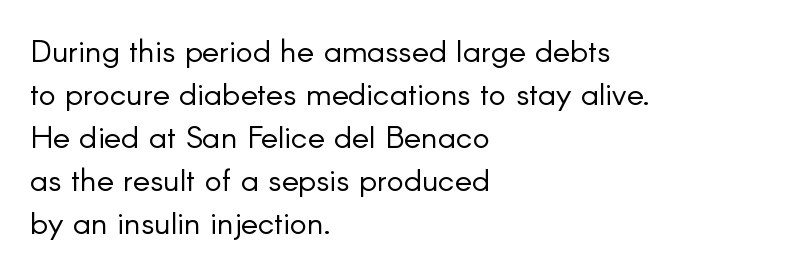
{"serif": "no", "italic": "no", "bold": "no", "weight": "light", "width": "normal", "stroke_contrast": "low", "x_height": "small", "monospaced": "no", "underline": "no", "align": "left", "line_spacing": "normal", "line_spacing_ratio": 1.34, "letter_spacing": "normal", "letter_spacing_em": 0.0, "glyph_px": 32}
